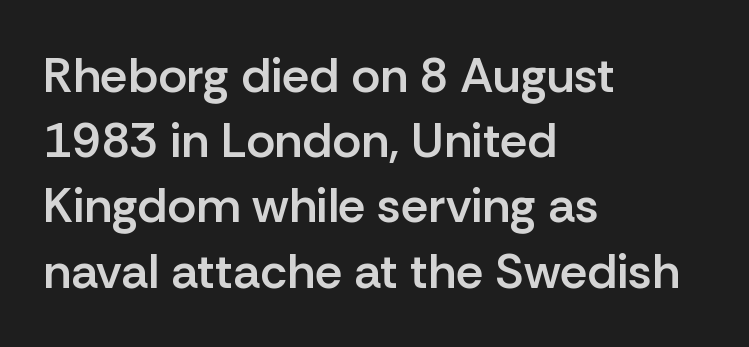
Q: Is the text bold? A: Semi-bold.
Q: Is the text italic (slanted)? A: No, it is upright.
Q: Is the typeface a serif or a sans-serif typeface? A: Sans-serif.
Q: Is the text underlined? A: No.
Q: How is the paragraph aligned? A: Left-aligned.
Q: Is the spacing between letters normal or unusually wide? A: Normal.
Q: Is the spacing between lines tight, normal or loose? A: Normal.
Q: Width (condensed, normal, or wide)? A: Normal.
Q: Stroke contrast? A: Low.
Q: x-height? A: Medium.
Q: Monospaced? A: No.
